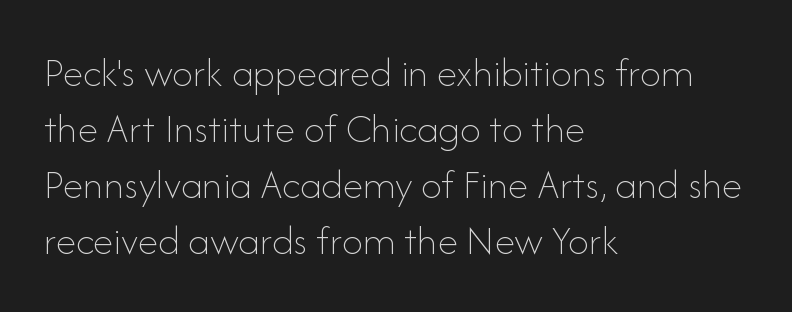
{"italic": "no", "bold": "no", "weight": "thin", "width": "normal", "stroke_contrast": "low", "x_height": "small", "monospaced": "no", "underline": "no", "align": "left", "line_spacing": "normal", "line_spacing_ratio": 1.33, "letter_spacing": "normal", "letter_spacing_em": 0.0, "glyph_px": 42}
